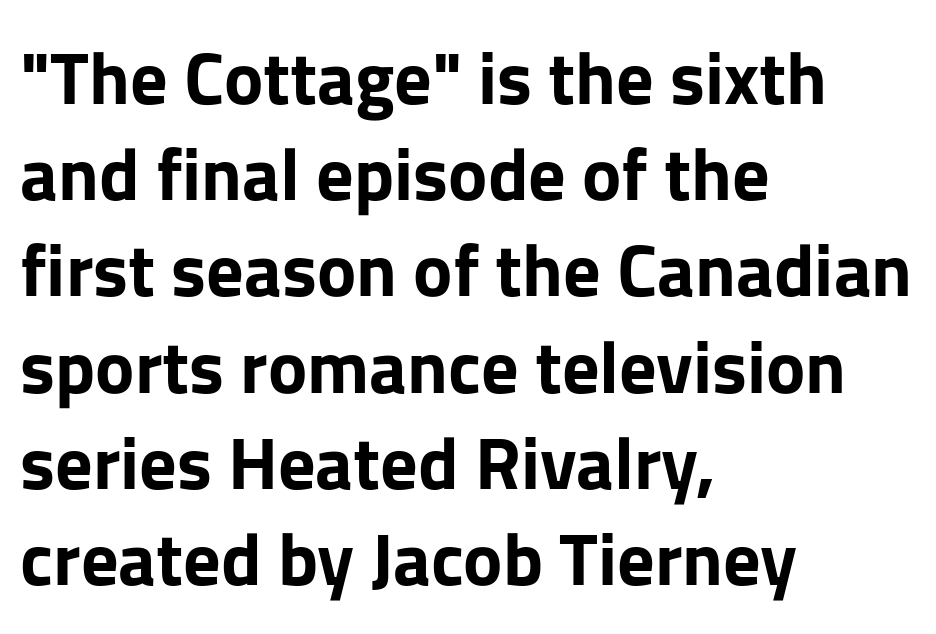
Q: Is the text bold? A: Yes.
Q: Is the text italic (slanted)? A: No, it is upright.
Q: Is the typeface a serif or a sans-serif typeface? A: Sans-serif.
Q: Is the text underlined? A: No.
Q: How is the paragraph aligned? A: Left-aligned.
Q: Is the spacing between letters normal or unusually wide? A: Normal.
Q: Is the spacing between lines tight, normal or loose? A: Normal.
Q: Width (condensed, normal, or wide)? A: Normal.
Q: Stroke contrast? A: Low.
Q: x-height? A: Medium.
Q: Monospaced? A: No.
